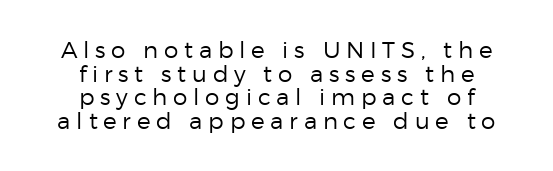
Q: Is the text bold? A: No.
Q: Is the text italic (slanted)? A: No, it is upright.
Q: Is the text underlined? A: No.
Q: How is the paragraph aligned? A: Centered.
Q: Is the spacing between letters normal or unusually wide? A: Unusually wide.
Q: Is the spacing between lines tight, normal or loose? A: Tight.
